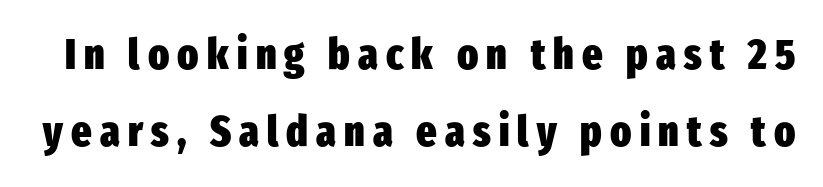
Q: Is the text bold? A: Yes.
Q: Is the text italic (slanted)? A: No, it is upright.
Q: Is the typeface a serif or a sans-serif typeface? A: Sans-serif.
Q: Is the text underlined? A: No.
Q: Width (condensed, normal, or wide)? A: Condensed.
Q: Stroke contrast? A: Low.
Q: x-height? A: Medium.
Q: Monospaced? A: No.
